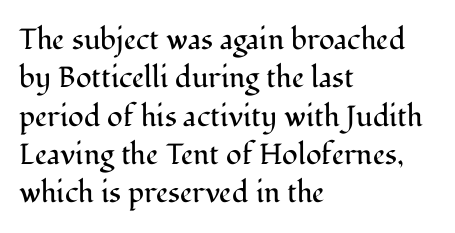
Q: Is the text bold? A: No.
Q: Is the text italic (slanted)? A: No, it is upright.
Q: Is the typeface a serif or a sans-serif typeface? A: Serif.
Q: Is the text underlined? A: No.
Q: How is the paragraph aligned? A: Left-aligned.
Q: Is the spacing between letters normal or unusually wide? A: Normal.
Q: Is the spacing between lines tight, normal or loose? A: Normal.
Q: Width (condensed, normal, or wide)? A: Normal.
Q: Stroke contrast? A: Medium.
Q: x-height? A: Medium.
Q: Monospaced? A: No.
